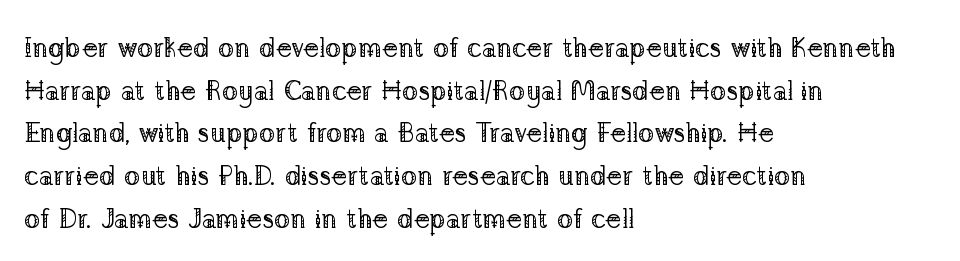
Q: Is the text bold? A: No.
Q: Is the text italic (slanted)? A: No, it is upright.
Q: Is the text underlined? A: No.
Q: How is the paragraph aligned? A: Left-aligned.
Q: Is the spacing between letters normal or unusually wide? A: Normal.
Q: Is the spacing between lines tight, normal or loose? A: Normal.
